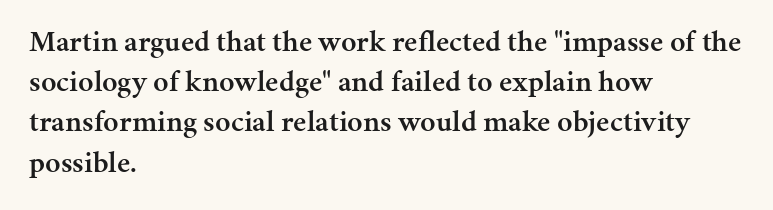
Stroke terminals: seriffed. Do the letters lean? They stand straight. Teacher's note: observe the even left margin — that is flush-left alignment. Is this a fixed-width face? No — the glyphs have proportional, varying widths. Compared with typical paragraphs, the rows here are spaced about the same. Observe the ordinary spacing: letters are neighbours, not strangers.
